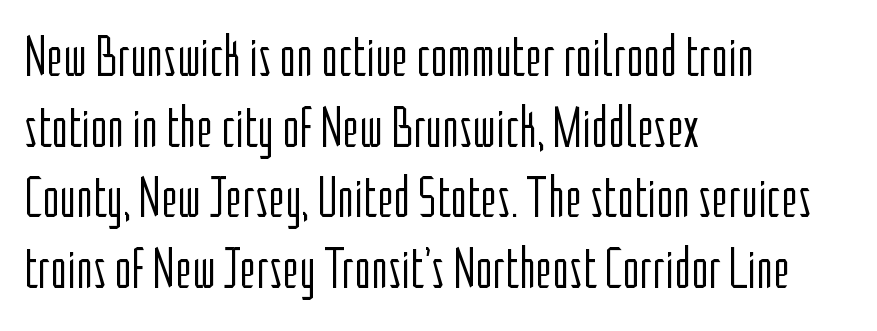
The foot of each line stays bare and open. Every character sits straight up, as roman type does. The passage shown is typed in a proportional face where columns would drift. Honestly, the letter spacing is just normal — you wouldn't notice it. Each stroke keeps to a modest, everyday thickness or less.
